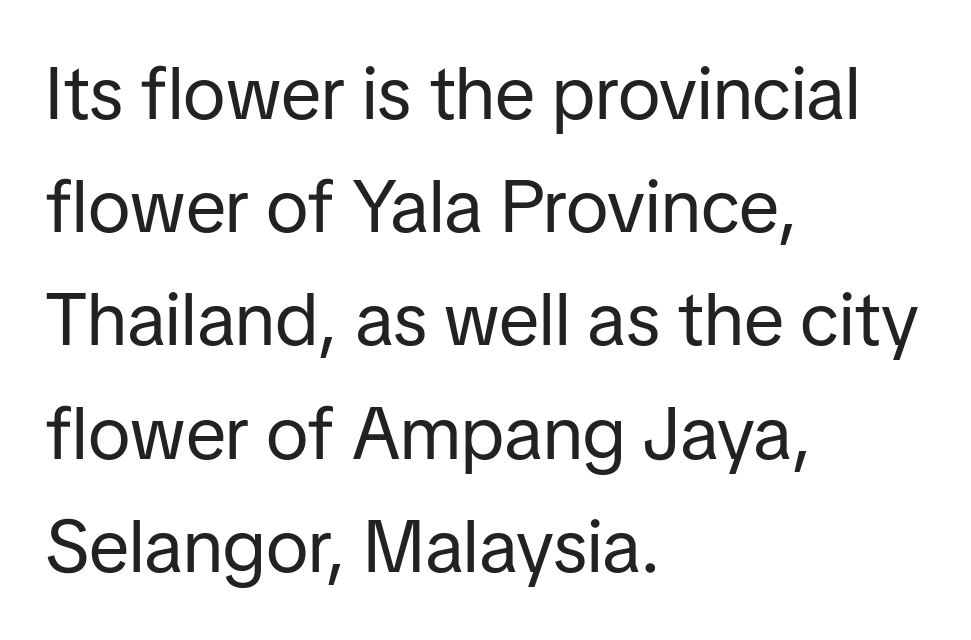
A sans-serif font was chosen for this passage. Line beginnings align vertically; line endings do not. Every stem runs plumb, perpendicular to the baseline. You could not count columns in this text — the font is proportionally spaced.
